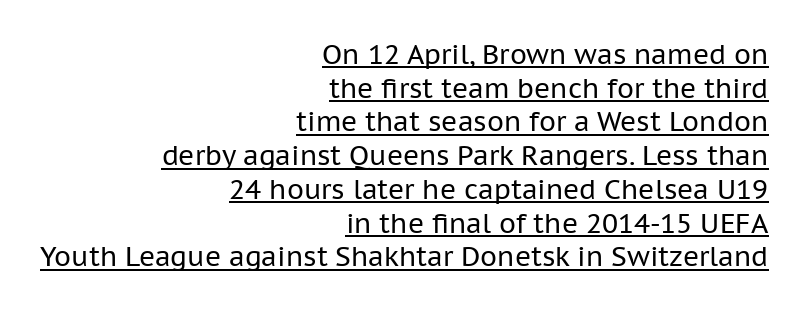
The image shows 27 px text type, upright; set right-aligned, normal line spacing (1.25x), normal letter spacing, underlined.
